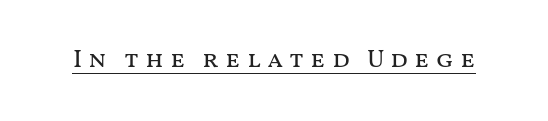
{"italic": "no", "bold": "no", "underline": "yes", "letter_spacing": "wide", "letter_spacing_em": 0.23, "glyph_px": 26}
